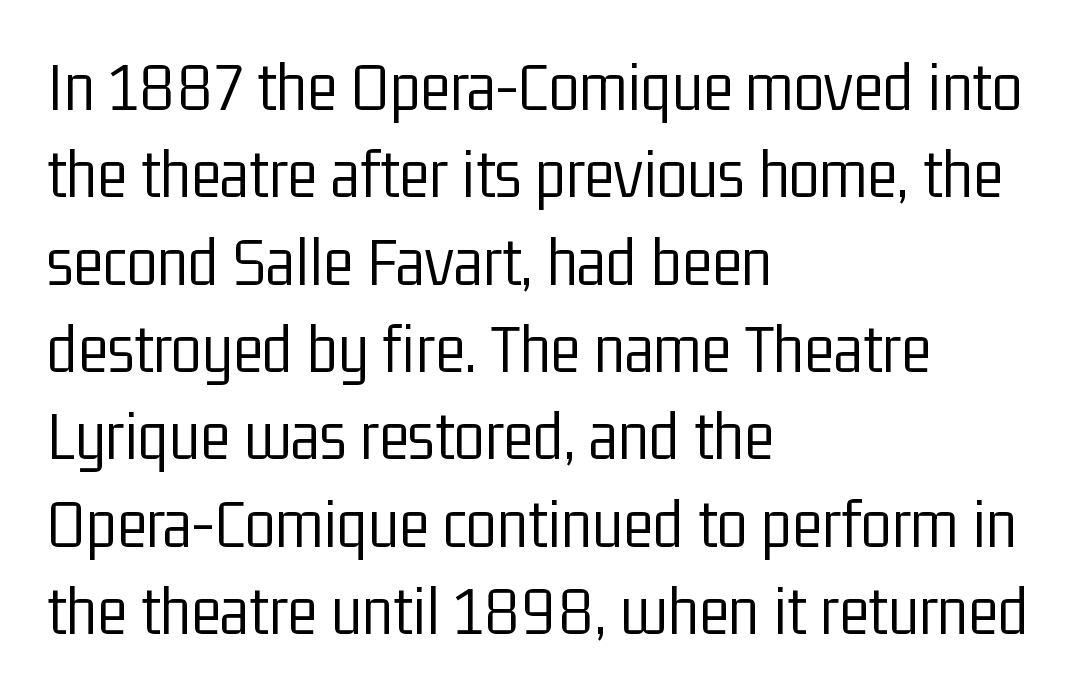
Each line starts at the same left margin while the right side varies. Varying glyph widths throughout — classic text-font behaviour. Observe the ordinary spacing: letters are neighbours, not strangers. Stem width sits at or under what a default text font uses. If you drew a line through each stem, it would be perfectly vertical.
